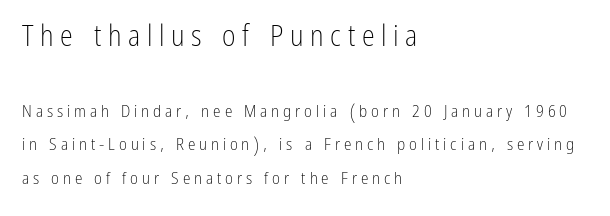
{"serif": "no", "italic": "no", "bold": "no", "weight": "light", "width": "condensed", "stroke_contrast": "low", "x_height": "medium", "monospaced": "no", "underline": "no", "align": "left", "line_spacing": "loose", "line_spacing_ratio": 1.98, "letter_spacing": "wide", "letter_spacing_em": 0.23, "larger_block": "first", "size_ratio": 1.71, "glyph_px": 29}
